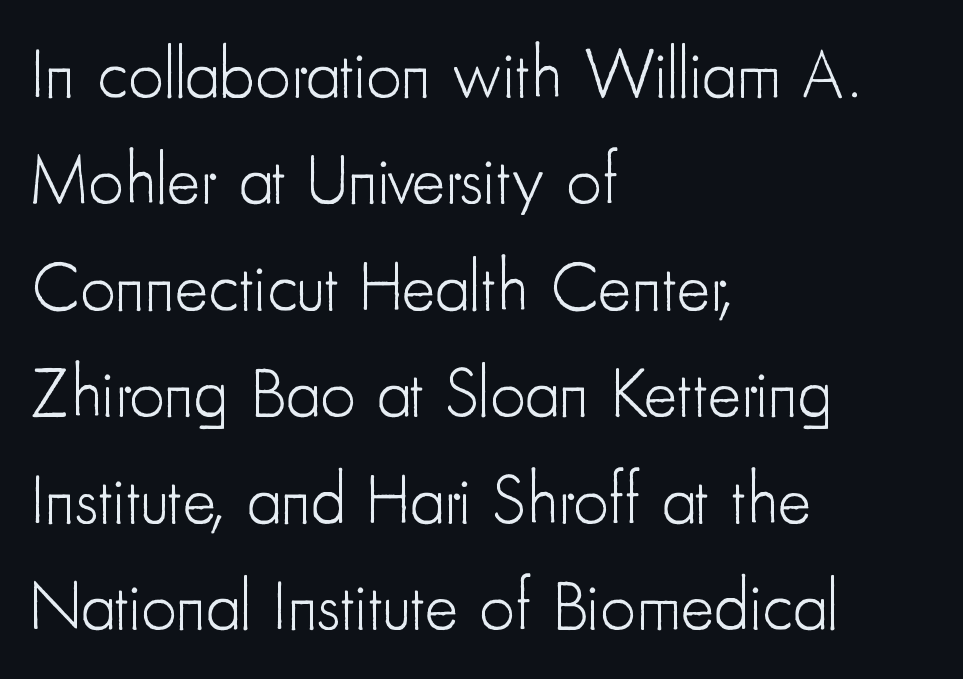
The image shows 70 px light, condensed sans-serif type, upright; set left-aligned, normal line spacing (1.52x), normal letter spacing, not underlined; low stroke contrast and a small x-height.
